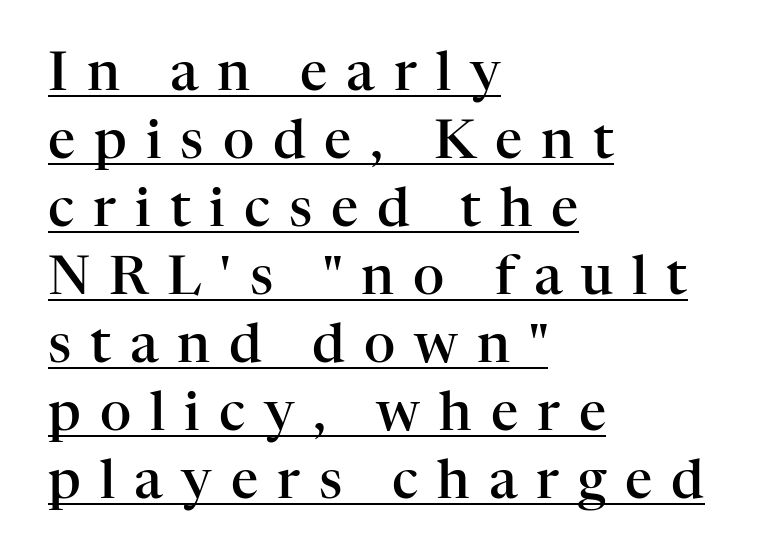
Q: Is the text bold? A: Semi-bold.
Q: Is the text italic (slanted)? A: No, it is upright.
Q: Is the typeface a serif or a sans-serif typeface? A: Serif.
Q: Is the text underlined? A: Yes.
Q: How is the paragraph aligned? A: Left-aligned.
Q: Is the spacing between letters normal or unusually wide? A: Unusually wide.
Q: Is the spacing between lines tight, normal or loose? A: Normal.
Q: Width (condensed, normal, or wide)? A: Normal.
Q: Stroke contrast? A: High.
Q: x-height? A: Medium.
Q: Monospaced? A: No.
